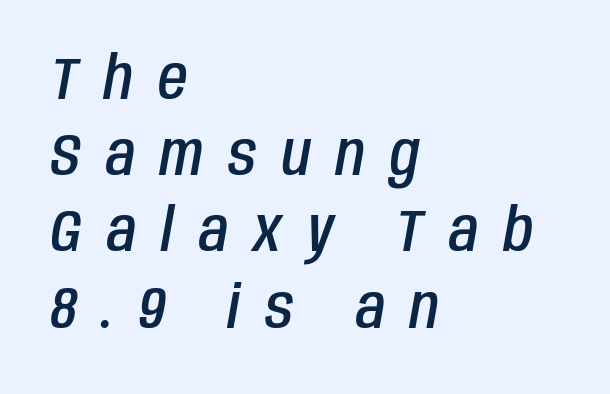
Q: Is the text bold? A: Semi-bold.
Q: Is the text italic (slanted)? A: Yes, it leans right by about 10 degrees.
Q: Is the text underlined? A: No.
Q: How is the paragraph aligned? A: Left-aligned.
Q: Is the spacing between letters normal or unusually wide? A: Unusually wide.
Q: Is the spacing between lines tight, normal or loose? A: Normal.
Q: Width (condensed, normal, or wide)? A: Condensed.
Q: Stroke contrast? A: Low.
Q: x-height? A: Large.
Q: Monospaced? A: No.
